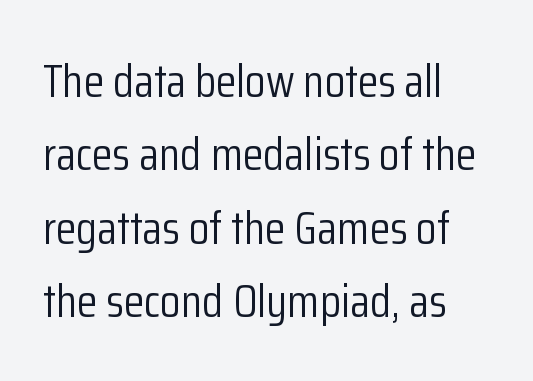
The rendering uses natural spacing where letterforms have individual widths. Characters follow at the spacing the type designer built in. This rendering features lettering with no underline. The face looks like a standard text weight, possibly lighter.
